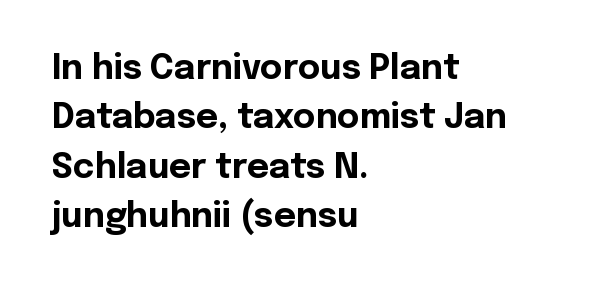
What kind of face is this? One without serifs — a sans. Inter-character spacing is left at the font's built-in metrics. The paragraph has a hard left edge and a soft right edge. What's the leading like? Ordinary, nothing unusual. Character widths vary here, with narrow letters taking less room than wide ones. Posture: straight, roman, zero tilt.
